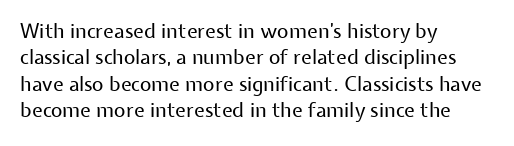
Q: Is the text bold? A: No.
Q: Is the text italic (slanted)? A: No, it is upright.
Q: Is the text underlined? A: No.
Q: How is the paragraph aligned? A: Left-aligned.
Q: Is the spacing between letters normal or unusually wide? A: Normal.
Q: Is the spacing between lines tight, normal or loose? A: Normal.
